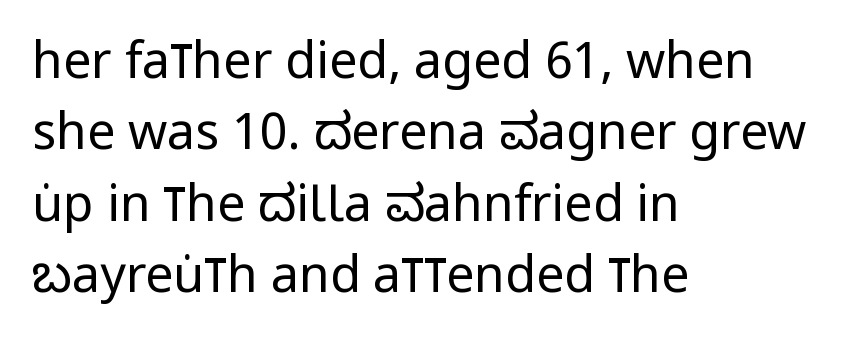
Q: Is the text bold? A: No.
Q: Is the text italic (slanted)? A: No, it is upright.
Q: Is the typeface a serif or a sans-serif typeface? A: Sans-serif.
Q: Is the text underlined? A: No.
Q: How is the paragraph aligned? A: Left-aligned.
Q: Is the spacing between letters normal or unusually wide? A: Normal.
Q: Is the spacing between lines tight, normal or loose? A: Normal.
Q: Width (condensed, normal, or wide)? A: Condensed.
Q: Stroke contrast? A: Low.
Q: x-height? A: Large.
Q: Monospaced? A: No.
